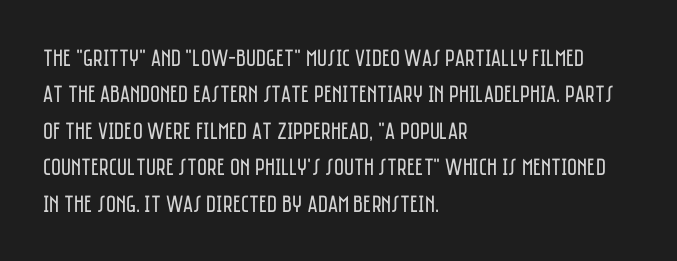
The image shows 24 px text type, upright; set left-aligned, normal line spacing (1.52x), normal letter spacing, not underlined.
